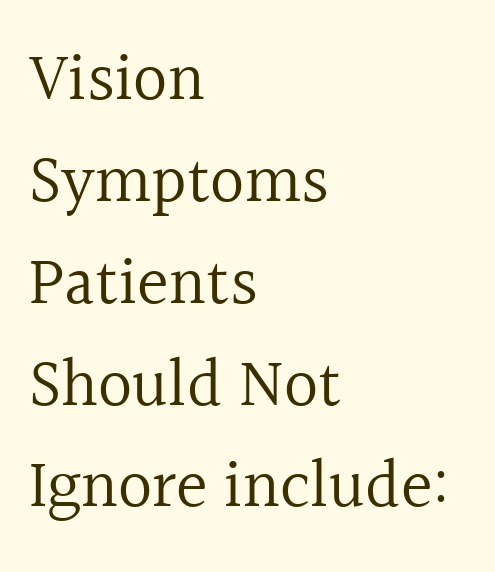
{"serif": "yes", "italic": "no", "bold": "no", "weight": "regular", "width": "normal", "x_height": "medium", "monospaced": "no", "underline": "no", "align": "left", "line_spacing": "normal", "line_spacing_ratio": 1.52, "letter_spacing": "normal", "letter_spacing_em": 0.0, "glyph_px": 67}
